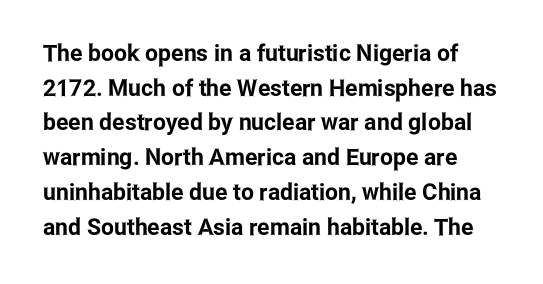
Spacing between characters is what you'd get straight out of the box. Any mark beneath the type? The region is blank. Upright lettering throughout. Horizontal bands of white between lines are of average thickness.
